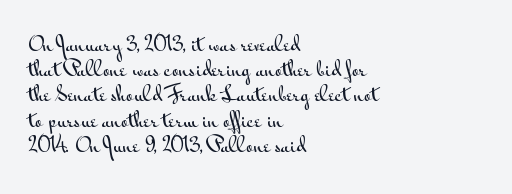
{"underline": "no", "align": "left", "line_spacing": "normal", "line_spacing_ratio": 1.26, "letter_spacing": "normal", "letter_spacing_em": 0.0, "glyph_px": 20}
